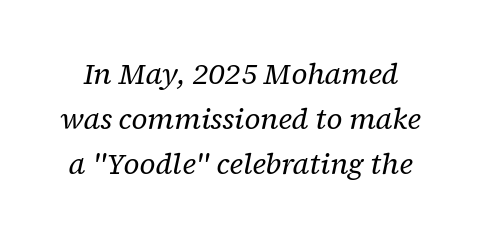
In terms of letterspacing, this is plain default setting. Emphasis-style slanted type is in use. The space between consecutive lines is moderate. Stroke thickness stays within the range of a standard reading face or lighter. The designer went with a serif here, giving each stem small feet. Looks like regular typesetting: each glyph gets only the width it needs.
